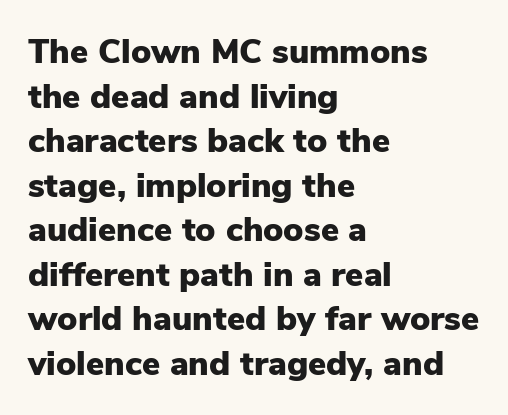
Q: Is the text bold? A: Yes.
Q: Is the text italic (slanted)? A: No, it is upright.
Q: Is the typeface a serif or a sans-serif typeface? A: Sans-serif.
Q: Is the text underlined? A: No.
Q: How is the paragraph aligned? A: Left-aligned.
Q: Is the spacing between letters normal or unusually wide? A: Normal.
Q: Is the spacing between lines tight, normal or loose? A: Normal.
Q: Width (condensed, normal, or wide)? A: Normal.
Q: Stroke contrast? A: Low.
Q: x-height? A: Medium.
Q: Monospaced? A: No.
